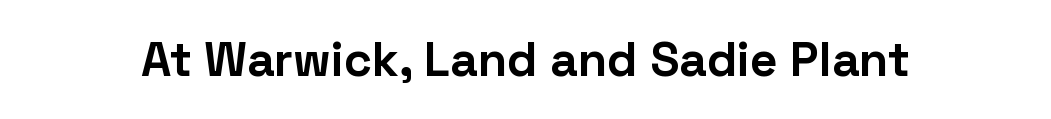
{"serif": "no", "italic": "no", "bold": "yes", "weight": "bold", "width": "normal", "stroke_contrast": "low", "x_height": "medium", "monospaced": "no", "underline": "no", "letter_spacing": "normal", "letter_spacing_em": 0.0, "glyph_px": 48}
